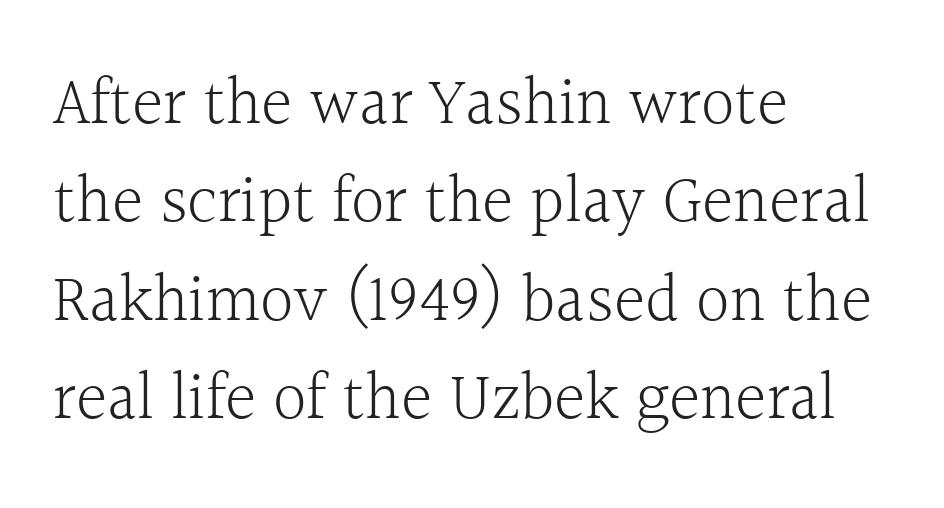
Q: Is the text bold? A: No.
Q: Is the text italic (slanted)? A: No, it is upright.
Q: Is the typeface a serif or a sans-serif typeface? A: Serif.
Q: Is the text underlined? A: No.
Q: How is the paragraph aligned? A: Left-aligned.
Q: Is the spacing between letters normal or unusually wide? A: Normal.
Q: Is the spacing between lines tight, normal or loose? A: Normal.
Q: Width (condensed, normal, or wide)? A: Normal.
Q: x-height? A: Medium.
Q: Monospaced? A: No.
